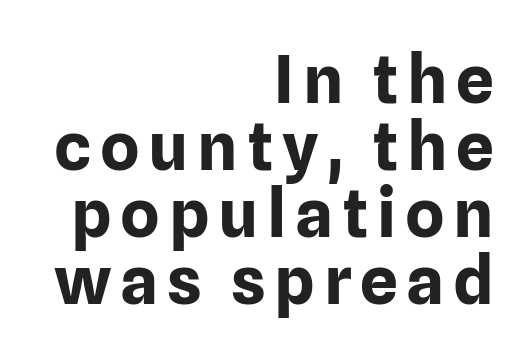
{"serif": "no", "italic": "no", "bold": "yes", "weight": "bold", "width": "normal", "stroke_contrast": "low", "x_height": "medium", "monospaced": "no", "underline": "no", "align": "right", "line_spacing": "tight", "line_spacing_ratio": 1.0, "glyph_px": 67}
